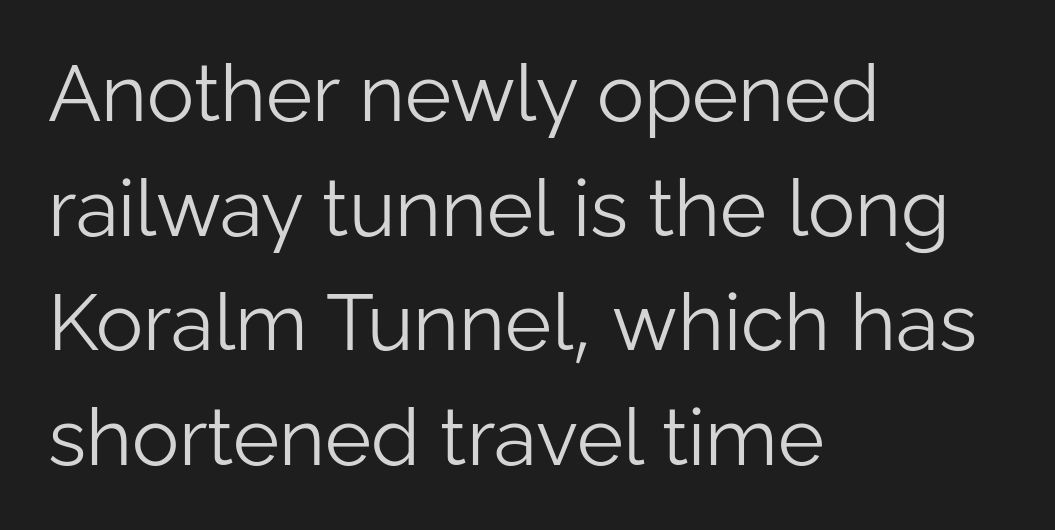
No chunkiness to these letters — they're not bold. Here the glyphs are tracked normally, forming tight word shapes. Typeset ragged right — the left edge is the straight one. Posture: upright roman. Each row of text sits above clean, open space.
